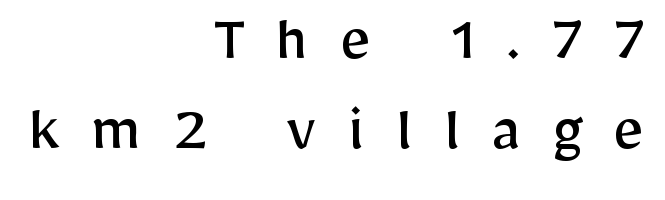
Italic: no, the glyphs are upright roman. Letterform terminals end flat and unadorned throughout the passage. Clear beneath every line of the passage. These lines stack with their right ends in a neat column. Leading: standard. This sample has the flowing, uneven cadence of proportional lettering.
